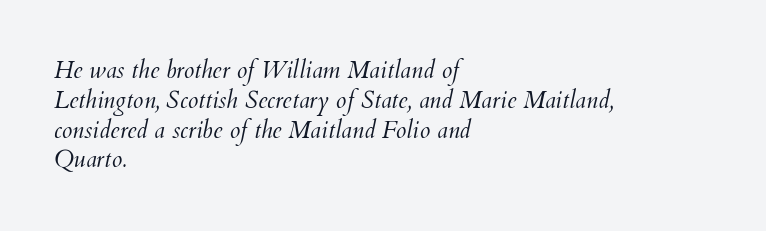
Q: Is the text bold? A: No.
Q: Is the text italic (slanted)? A: Yes, it leans right by about 12 degrees.
Q: Is the text underlined? A: No.
Q: How is the paragraph aligned? A: Left-aligned.
Q: Is the spacing between letters normal or unusually wide? A: Normal.
